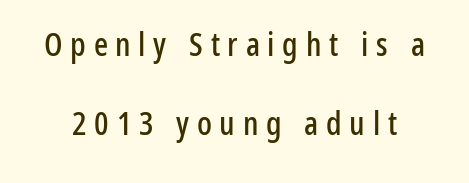
To sum up the face: it is a sans, with no serifs. Each letter keeps its own natural width here, so spacing adapts to shape. The line-height multiplier appears high, well above default. Posture: upright roman. The letterforms stand isolated, each surrounded by extra space. Check the space under the baseline: it is left empty.
